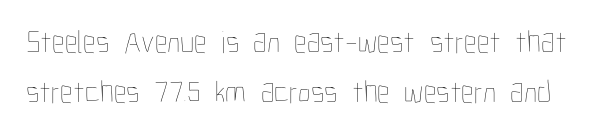
The gap between lines stays unmarked. How would I describe the line gaps? Plain and ordinary. These lines are rendered in a variable-pitch font. This is the regular roman posture of the typeface. Nothing unusual about the tracking: characters are spaced as the font intends.
